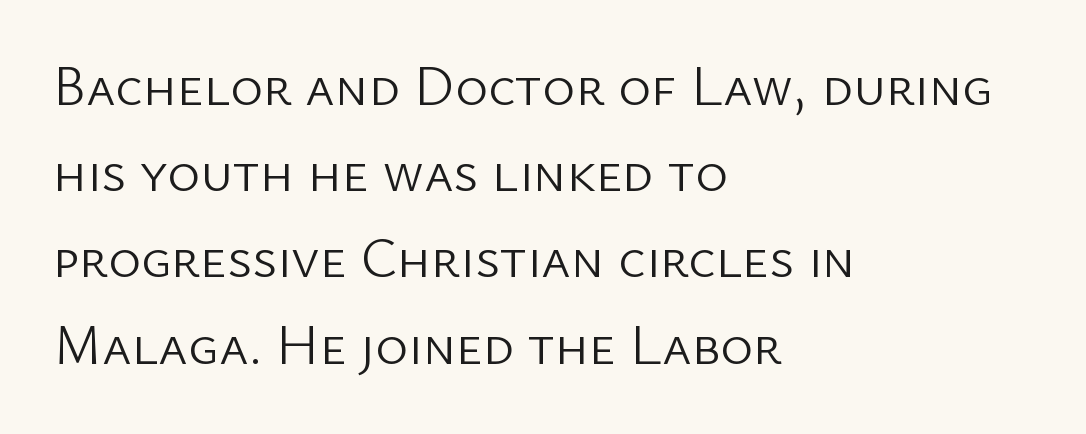
Q: Is the text bold? A: No.
Q: Is the text italic (slanted)? A: No, it is upright.
Q: Is the typeface a serif or a sans-serif typeface? A: Sans-serif.
Q: Is the text underlined? A: No.
Q: How is the paragraph aligned? A: Left-aligned.
Q: Is the spacing between letters normal or unusually wide? A: Normal.
Q: Is the spacing between lines tight, normal or loose? A: Normal.
Q: Width (condensed, normal, or wide)? A: Normal.
Q: Stroke contrast? A: Low.
Q: x-height? A: Medium.
Q: Monospaced? A: No.
